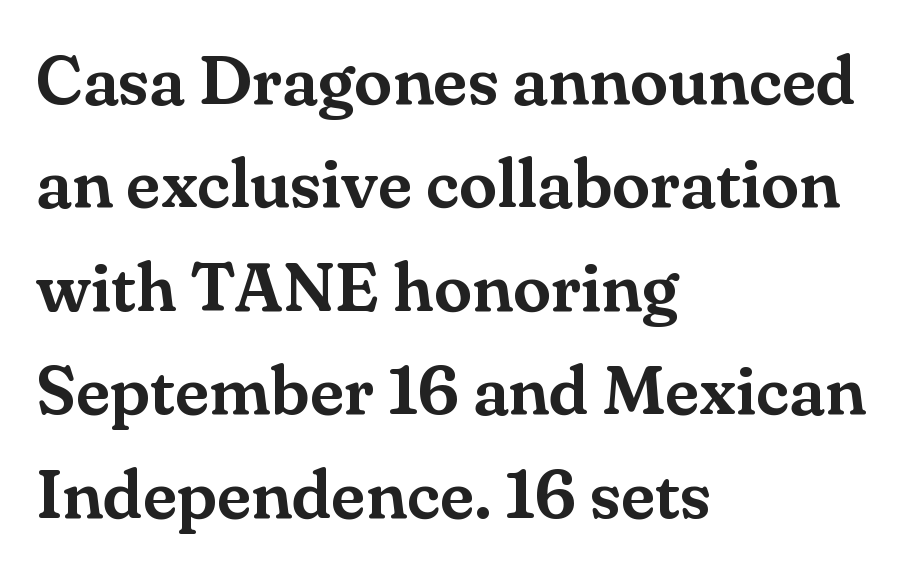
Q: Is the text italic (slanted)? A: No, it is upright.
Q: Is the typeface a serif or a sans-serif typeface? A: Serif.
Q: Is the text underlined? A: No.
Q: How is the paragraph aligned? A: Left-aligned.
Q: Is the spacing between letters normal or unusually wide? A: Normal.
Q: Is the spacing between lines tight, normal or loose? A: Normal.
Q: Width (condensed, normal, or wide)? A: Normal.
Q: Stroke contrast? A: Medium.
Q: x-height? A: Small.
Q: Monospaced? A: No.
